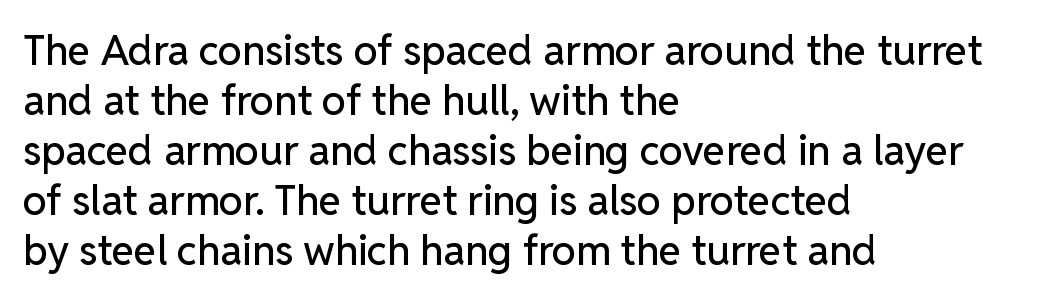
Quick note: underline off. Observe the absence of serifs on each vertical stroke in this sample. Notice how the passage keeps a crisp vertical edge on the left only. If you drew a line through each stem, it would be perfectly vertical. Nothing unusual about the tracking: characters are spaced as the font intends.
